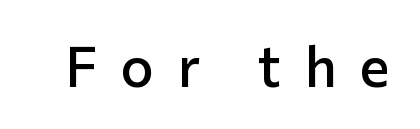
{"serif": "no", "italic": "no", "bold": "semi", "weight": "semibold", "width": "normal", "stroke_contrast": "low", "x_height": "medium", "monospaced": "no", "underline": "no", "letter_spacing": "wide", "letter_spacing_em": 0.42, "glyph_px": 56}
